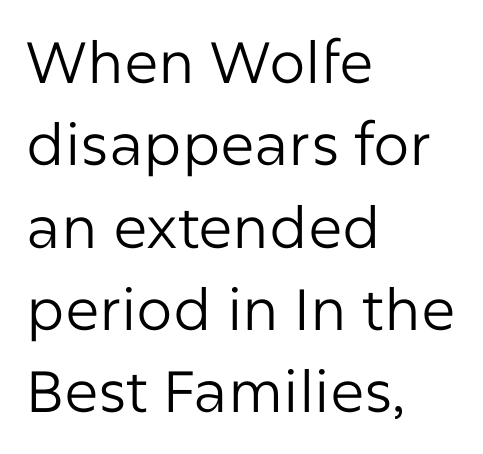
The image shows 58 px regular-weight sans-serif type, upright; set left-aligned, normal line spacing (1.42x), normal letter spacing, not underlined; low stroke contrast and a medium x-height.
